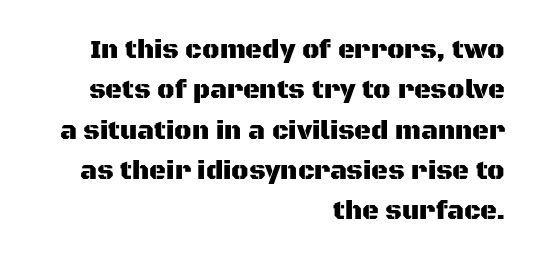
Q: Is the text italic (slanted)? A: No, it is upright.
Q: Is the text underlined? A: No.
Q: How is the paragraph aligned? A: Right-aligned.
Q: Is the spacing between letters normal or unusually wide? A: Normal.
Q: Is the spacing between lines tight, normal or loose? A: Normal.
